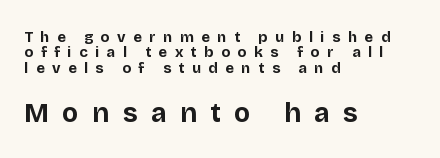
Q: Is the text bold? A: Yes.
Q: Is the text italic (slanted)? A: No, it is upright.
Q: Is the text underlined? A: No.
Q: How is the paragraph aligned? A: Left-aligned.
Q: Is the spacing between letters normal or unusually wide? A: Unusually wide.
Q: Is the spacing between lines tight, normal or loose? A: Tight.
Q: Which block of text is set in a larger size, the first (top) or the second (bottom)? A: The second (bottom) one.
